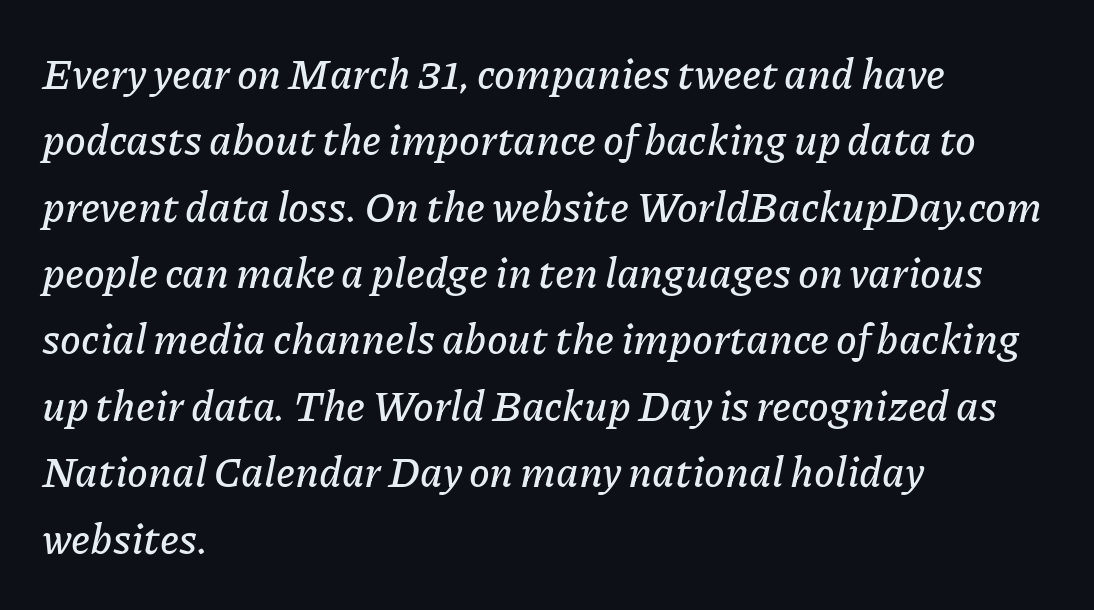
The image shows 42 px text type, italic (leaning right); set left-aligned, normal line spacing (1.58x), normal letter spacing, not underlined; low stroke contrast and a medium x-height.
